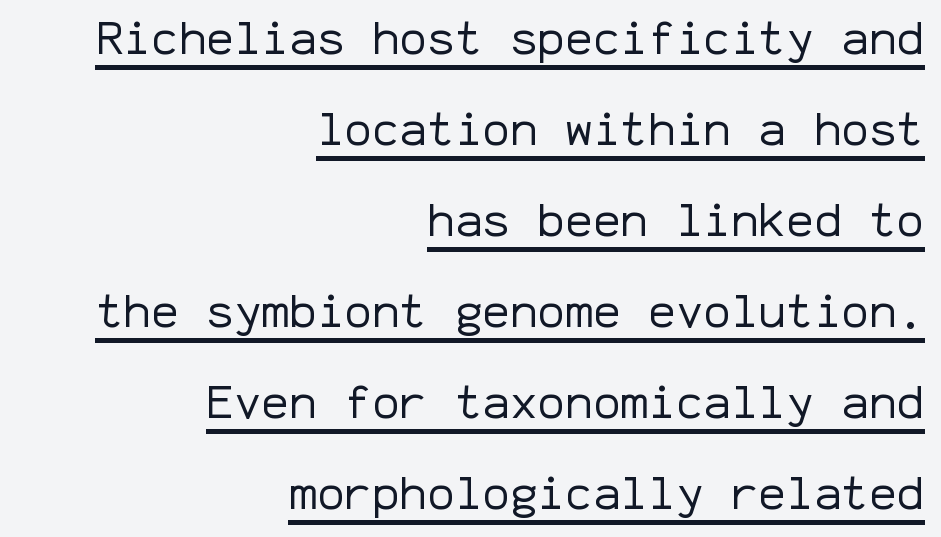
{"serif": "no", "italic": "no", "bold": "no", "weight": "regular", "width": "normal", "stroke_contrast": "low", "x_height": "medium", "monospaced": "yes", "underline": "yes", "align": "right", "line_spacing": "loose", "line_spacing_ratio": 1.98, "letter_spacing": "normal", "letter_spacing_em": 0.0, "glyph_px": 46}
